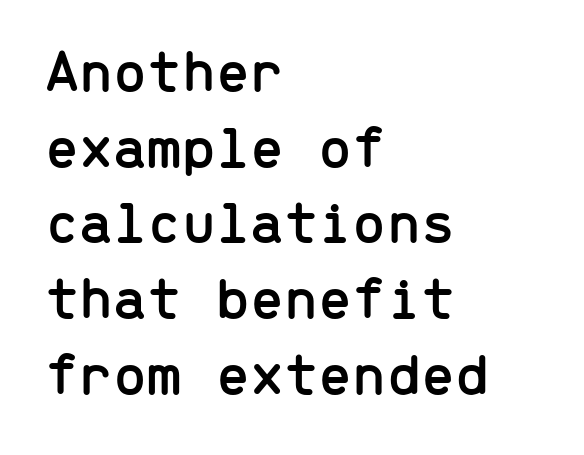
The image shows 61 px sans-serif type, upright, monospaced; set left-aligned, line spacing 1.24x, normal letter spacing, not underlined; low stroke contrast and a medium x-height.
